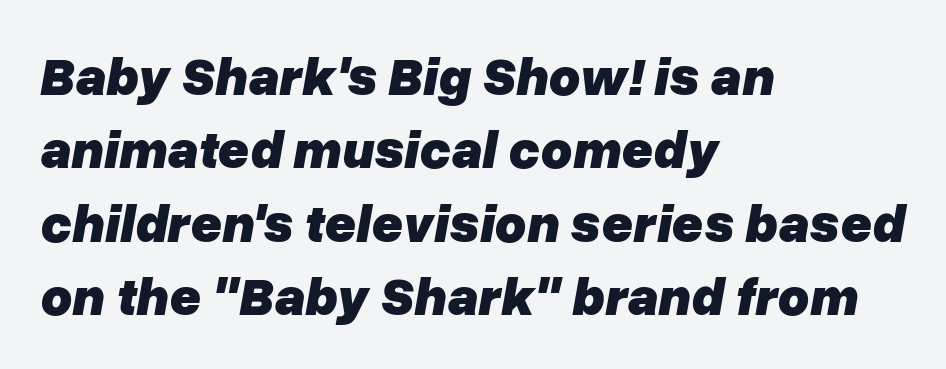
Characters follow at the spacing the type designer built in. Honestly, the row spacing looks completely unremarkable. Slant detected: the letters are inclined. The rendering uses natural spacing where letterforms have individual widths. Caption: bold face, heavy strokes. If you drew a ruler down the left edge, every line would touch it.
